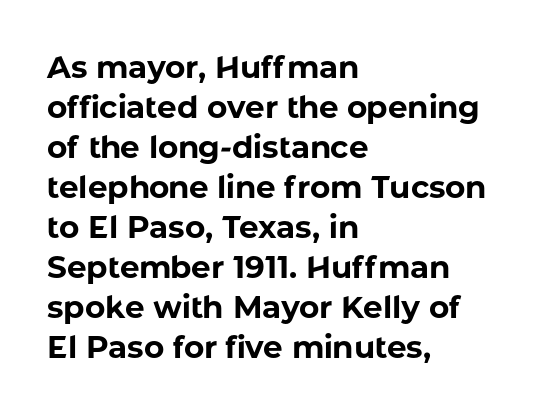
On the weight axis this lands at bold, roughly 700. What's the leading like? Ordinary, nothing unusual. Nope, no serifs anywhere on these letters. Casual observation: everything's shoved over to the left. Note the varied advance widths — an 'i' is clearly narrower than an 'm'. Clear beneath every line of the passage.
